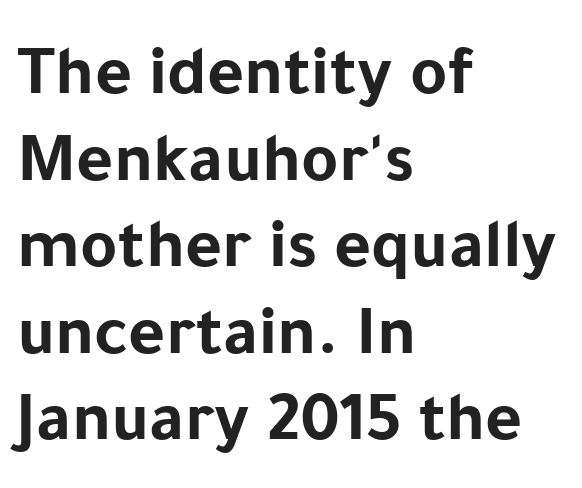
The tracking reads as untouched default to a designer's eye. Summary of weight: heavy, a full bold. Serifs: no, the terminals of the letterforms are clean. No word sits above an underline.
